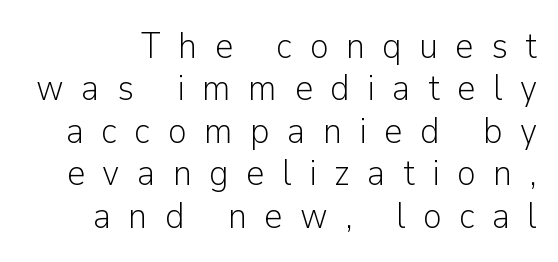
Q: Is the text bold? A: No.
Q: Is the text italic (slanted)? A: No, it is upright.
Q: Is the typeface a serif or a sans-serif typeface? A: Sans-serif.
Q: Is the text underlined? A: No.
Q: Is the spacing between letters normal or unusually wide? A: Unusually wide.
Q: Width (condensed, normal, or wide)? A: Normal.
Q: Stroke contrast? A: Low.
Q: x-height? A: Medium.
Q: Monospaced? A: No.
